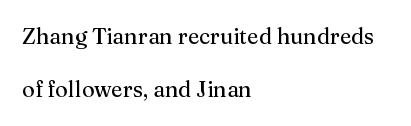
{"italic": "no", "bold": "no", "underline": "no", "align": "left", "line_spacing": "loose", "line_spacing_ratio": 2.41, "letter_spacing": "normal", "letter_spacing_em": 0.0, "glyph_px": 22}
